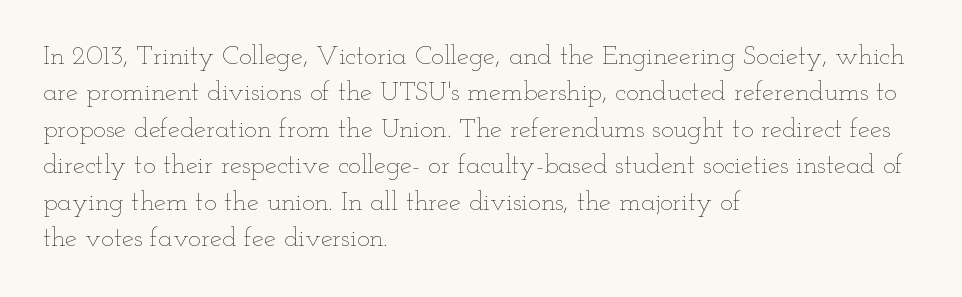
The image shows 27 px text type, upright; set left-aligned, normal line spacing (1.35x), normal letter spacing, not underlined.
